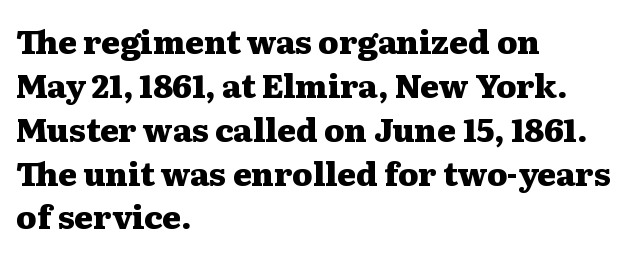
The image shows 32 px heavy, wide serif type, upright; set left-aligned, normal line spacing (1.37x), normal letter spacing, not underlined; medium stroke contrast and a medium x-height.
